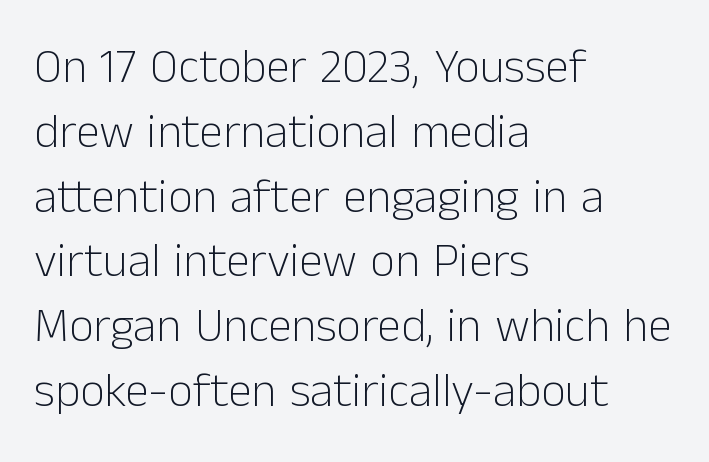
Are there feet on the stems? There aren't — it's a sans. The rendering uses a moderate line-height, typical for paragraphs. Posture: straight, roman, zero tilt. Does the copy run flush right? No — it runs flush left. The space directly below the letters is spotless. Is the letter spacing exaggerated? No — it looks like the ordinary default.
